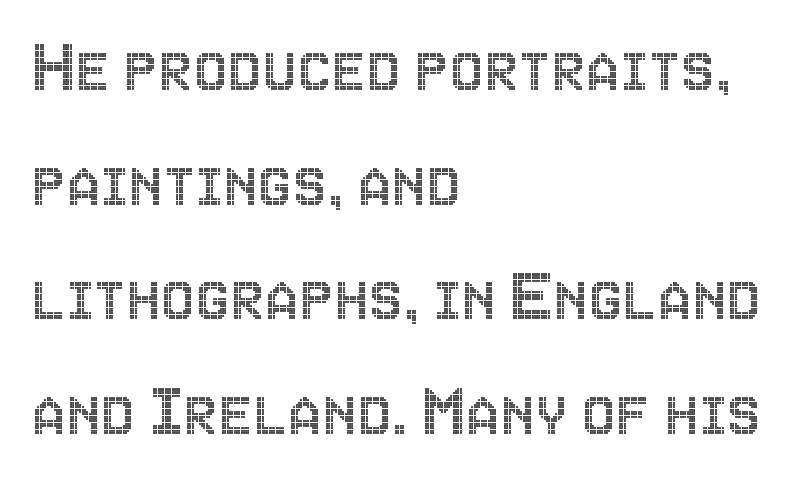
{"italic": "no", "width": "condensed", "x_height": "large", "monospaced": "no", "underline": "no", "align": "left", "line_spacing": "normal", "line_spacing_ratio": 1.49, "letter_spacing": "normal", "letter_spacing_em": 0.0, "glyph_px": 77}
